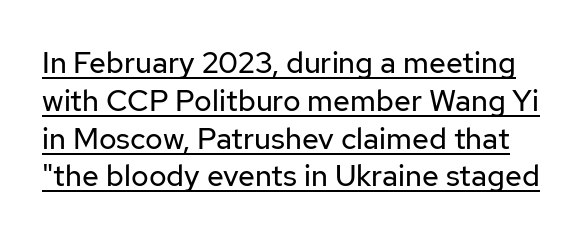
The image shows 30 px regular-weight sans-serif type, upright; set normal line spacing (1.26x), normal letter spacing, underlined; low stroke contrast and a medium x-height.
